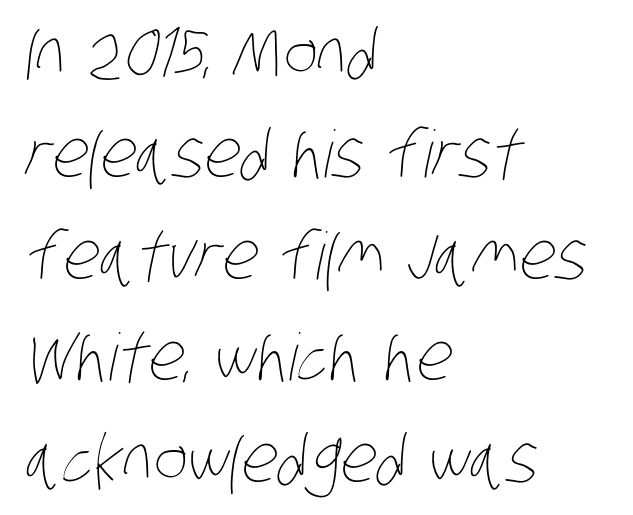
Note the varied advance widths — an 'i' is clearly narrower than an 'm'. The rag falls on the right side of this text block. Type without underlining. Weight: not bold — regular or lighter. You could call the tracking neutral — neither tight nor loose. Successive baselines arrive at the customary interval.
